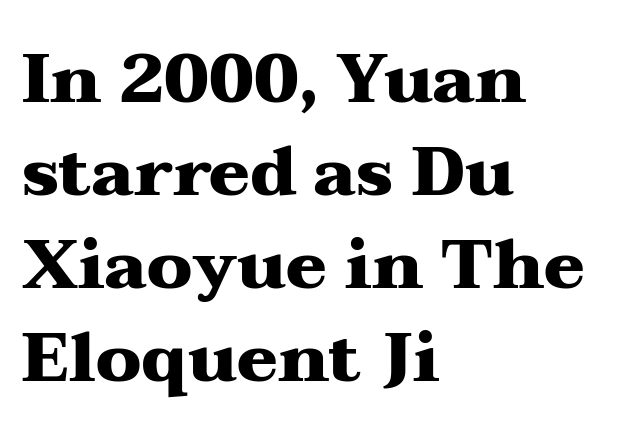
The image shows 68 px heavy, wide serif type, upright; set left-aligned, normal line spacing (1.37x), normal letter spacing, not underlined; medium stroke contrast and a medium x-height.
